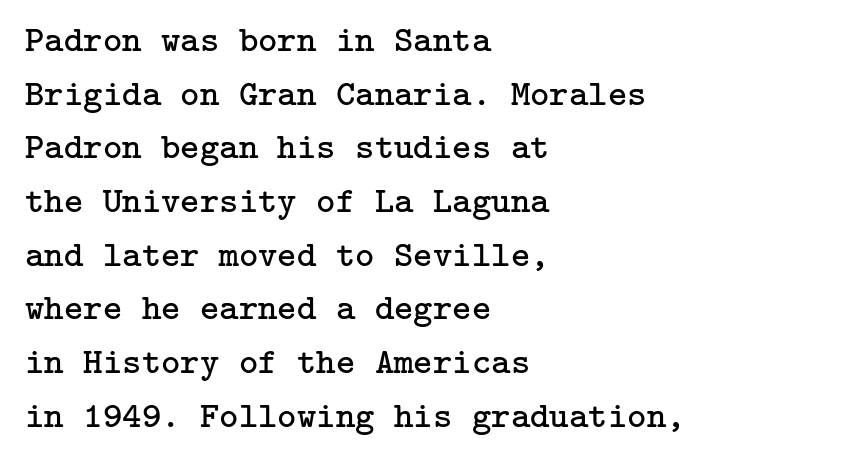
The letters look calm and open, with moderate or lighter stems. Is the block centered? No — it sits flush against the left margin. Each new line begins a customary step beneath the previous one. This sample uses a serif face. The axis of the letterforms is exactly vertical. Inter-character spacing is left at the font's built-in metrics.
